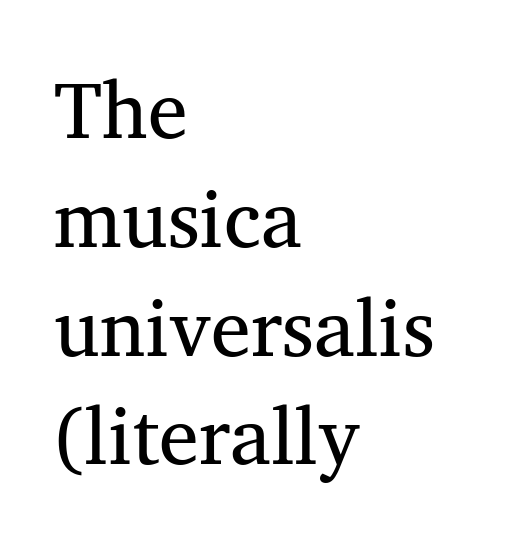
{"serif": "yes", "italic": "no", "bold": "no", "weight": "regular", "width": "normal", "stroke_contrast": "medium", "x_height": "medium", "monospaced": "no", "underline": "no", "align": "left", "line_spacing": "normal", "line_spacing_ratio": 1.36, "letter_spacing": "normal", "letter_spacing_em": 0.0, "glyph_px": 80}
